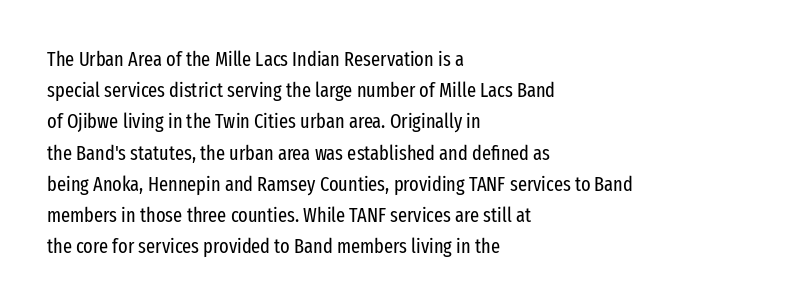
The image shows 20 px text type, upright; set left-aligned, normal line spacing (1.56x), normal letter spacing, not underlined.
